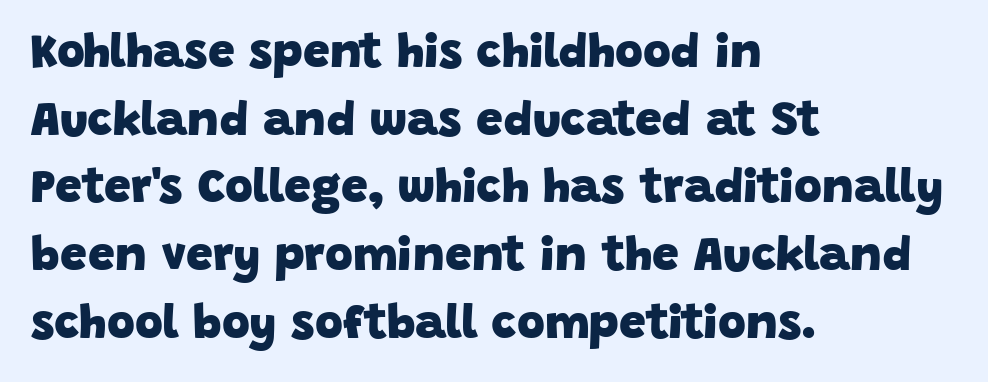
The image shows 48 px heavy sans-serif type; set left-aligned, normal line spacing (1.41x), normal letter spacing, not underlined; low stroke contrast and a large x-height.
